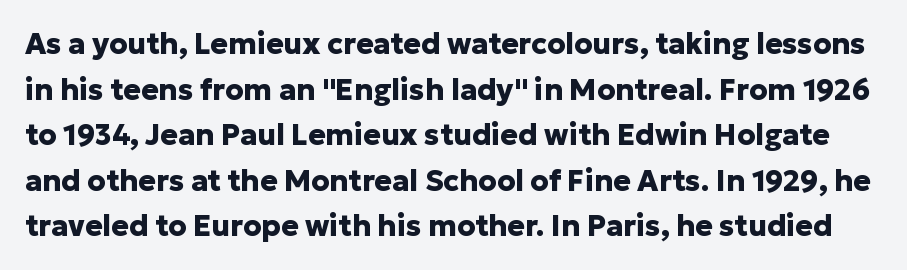
{"serif": "no", "italic": "no", "bold": "yes", "weight": "heavy", "width": "normal", "stroke_contrast": "low", "x_height": "medium", "monospaced": "no", "underline": "no", "line_spacing": "normal", "line_spacing_ratio": 1.57, "letter_spacing": "normal", "letter_spacing_em": 0.0, "glyph_px": 29}
